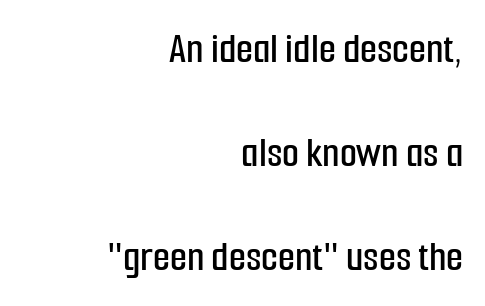
Inter-character spacing is left at the font's built-in metrics. Underlining? Definitely not there. This sample is right-justified, so line beginnings fall wherever the words allow. Vertical strokes here are truly vertical. Each letter keeps its own natural width here, so spacing adapts to shape.
